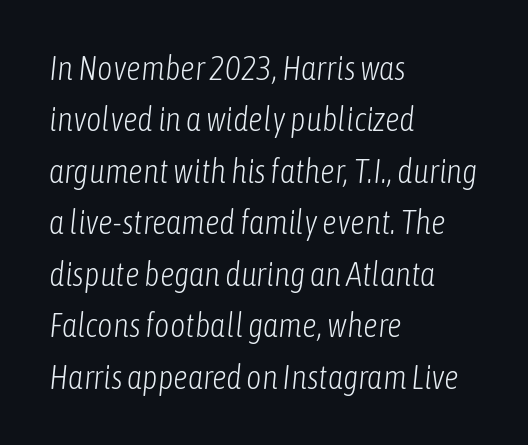
Q: Is the text bold? A: No.
Q: Is the text italic (slanted)? A: Yes, it leans right by about 6 degrees.
Q: Is the text underlined? A: No.
Q: How is the paragraph aligned? A: Left-aligned.
Q: Is the spacing between letters normal or unusually wide? A: Normal.
Q: Is the spacing between lines tight, normal or loose? A: Normal.
Q: Width (condensed, normal, or wide)? A: Condensed.
Q: Stroke contrast? A: Low.
Q: x-height? A: Medium.
Q: Monospaced? A: No.
